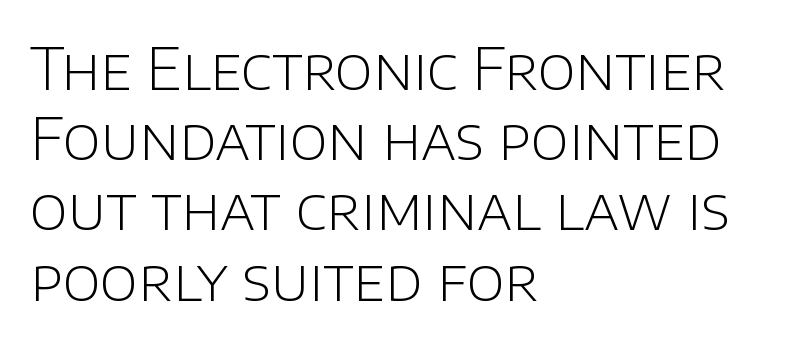
Q: Is the text bold? A: No.
Q: Is the text italic (slanted)? A: No, it is upright.
Q: Is the typeface a serif or a sans-serif typeface? A: Sans-serif.
Q: Is the text underlined? A: No.
Q: How is the paragraph aligned? A: Left-aligned.
Q: Is the spacing between letters normal or unusually wide? A: Normal.
Q: Width (condensed, normal, or wide)? A: Normal.
Q: Stroke contrast? A: Low.
Q: x-height? A: Large.
Q: Monospaced? A: No.
